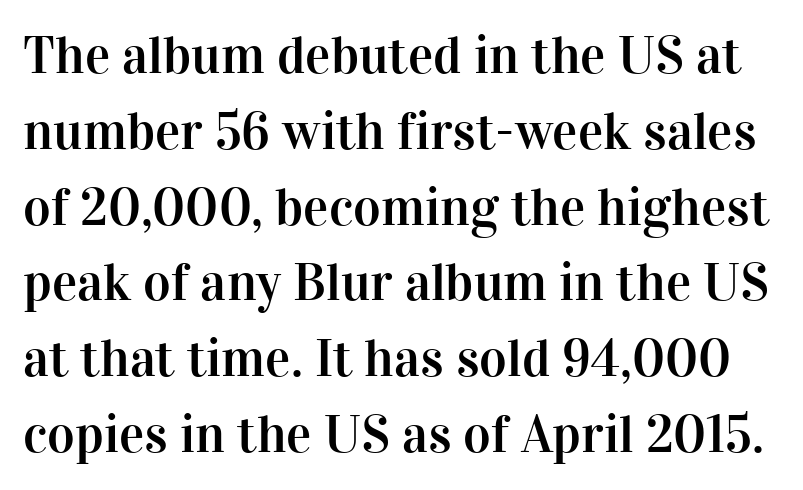
The rendering shows small feet on the letterforms — a serif design. Leading: standard. The specimen reads as upright at a glance. The horizontal fit of the characters is conventional and even. The strip under each line holds only bare page.
